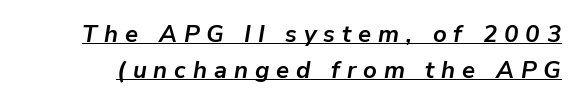
Here the glyphs are tracked loosely, breaking word shapes into spaced letters. The glyphs have the mass of a bold cut. Slant detected: the letters are inclined. Honestly, the underline is the first thing you notice here. The block of text has a typical density, with ordinary space between rows.
